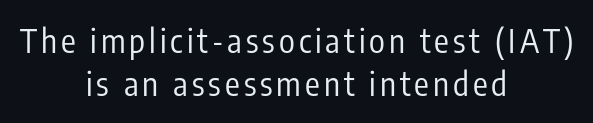
The passage shown is not underscored anywhere. Centered paragraph, ragged on both sides. The type family on display is of the sans-serif kind. Tall strokes in this sample are plumb rather than angled.
